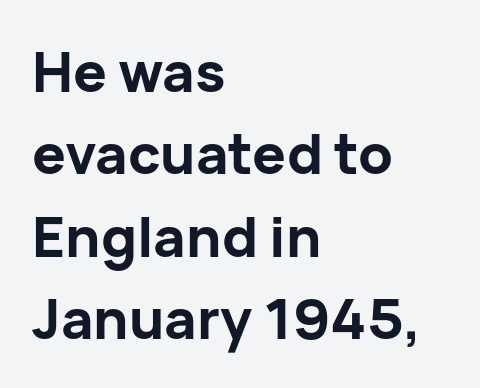
Q: Is the text bold? A: Yes.
Q: Is the text italic (slanted)? A: No, it is upright.
Q: Is the typeface a serif or a sans-serif typeface? A: Sans-serif.
Q: Is the text underlined? A: No.
Q: How is the paragraph aligned? A: Left-aligned.
Q: Is the spacing between letters normal or unusually wide? A: Normal.
Q: Is the spacing between lines tight, normal or loose? A: Normal.
Q: Width (condensed, normal, or wide)? A: Normal.
Q: Stroke contrast? A: Low.
Q: x-height? A: Medium.
Q: Monospaced? A: No.
